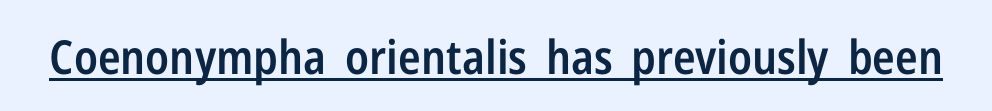
Students, note that the glyphs here touch the page at normal intervals. Honestly, the underline is the first thing you notice here. Look at the bottom of the vertical strokes: they stop flat, with no serifs. Italic? Not at all — the glyphs are vertical. Varying glyph widths throughout — classic text-font behaviour.
